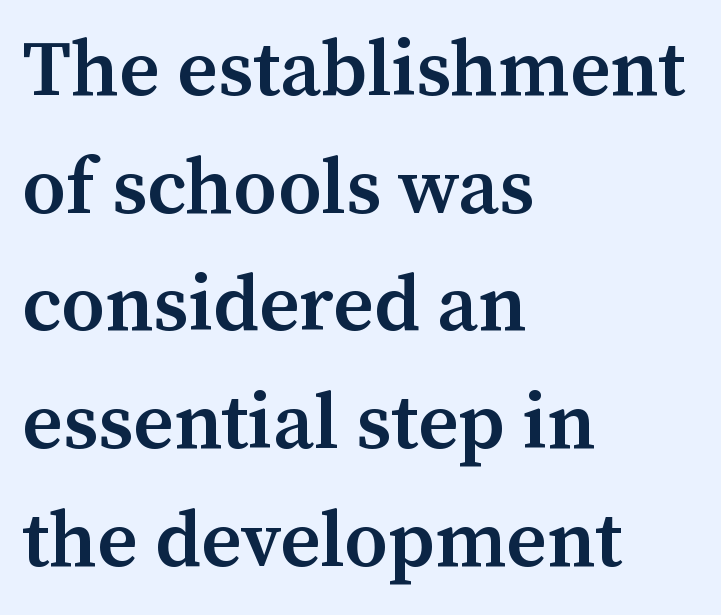
{"serif": "yes", "italic": "no", "bold": "semi", "weight": "semibold", "width": "normal", "stroke_contrast": "medium", "x_height": "medium", "monospaced": "no", "underline": "no", "align": "left", "line_spacing": "normal", "line_spacing_ratio": 1.49, "letter_spacing": "normal", "letter_spacing_em": 0.0, "glyph_px": 79}
